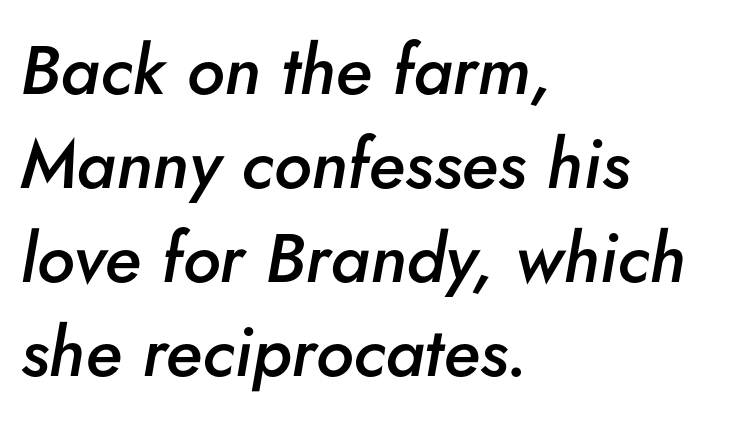
The image shows 69 px semibold type, italic (leaning right); set left-aligned, normal line spacing (1.36x), normal letter spacing, not underlined; low stroke contrast and a small x-height.
